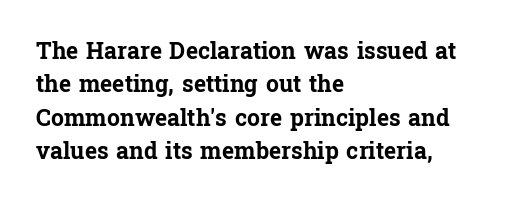
The image shows 23 px bold type, upright; set left-aligned, normal line spacing (1.45x), normal letter spacing, not underlined.
